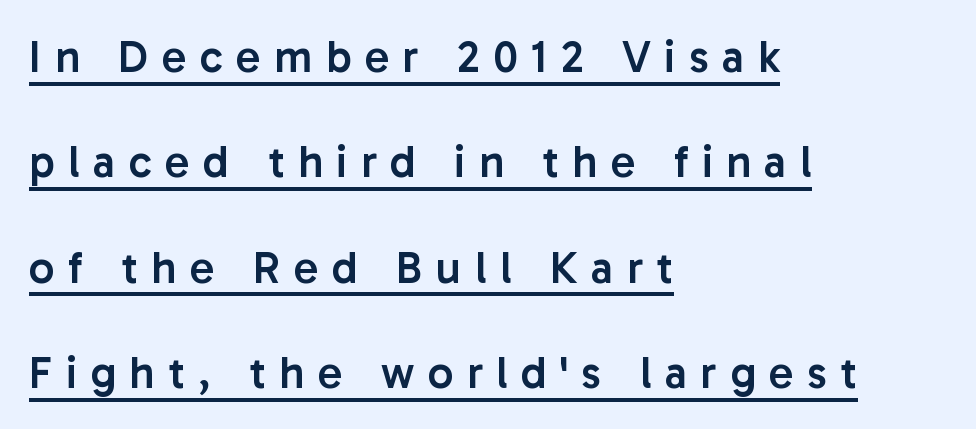
The tracking reads as deliberately expanded to a designer's eye. A bit beefed up — I'd call it semibold rather than bold. This sample has the flowing, uneven cadence of proportional lettering. Horizontal alignment here is leftward, the default for most running prose. Are there feet on the stems? There aren't — it's a sans.
